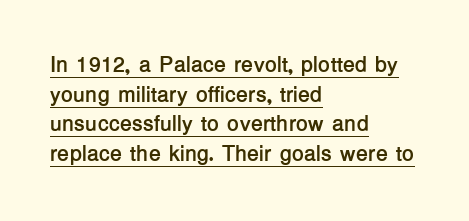
The image shows 22 px bold type, upright; set left-aligned, normal line spacing (1.35x), normal letter spacing, underlined.
